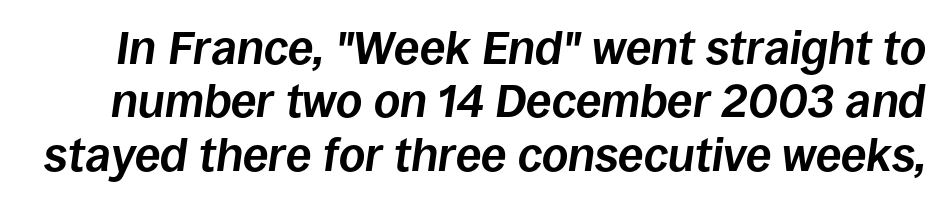
Each letter keeps its own natural width here, so spacing adapts to shape. Thick stems and heavy bowls — unmistakably bold. Would a proofreader flag this as italicized? Yes. The strip under each line holds only bare page. Here the glyphs are tracked normally, forming tight word shapes.
